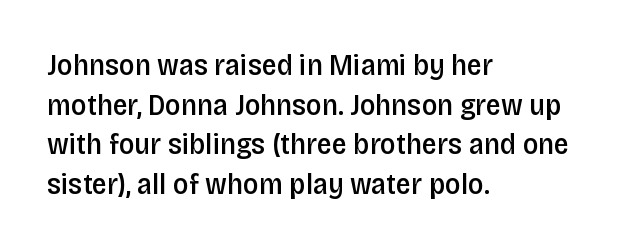
Q: Is the text bold? A: Semi-bold.
Q: Is the text italic (slanted)? A: No, it is upright.
Q: Is the typeface a serif or a sans-serif typeface? A: Sans-serif.
Q: Is the text underlined? A: No.
Q: How is the paragraph aligned? A: Left-aligned.
Q: Is the spacing between letters normal or unusually wide? A: Normal.
Q: Is the spacing between lines tight, normal or loose? A: Normal.
Q: Width (condensed, normal, or wide)? A: Condensed.
Q: Stroke contrast? A: Low.
Q: x-height? A: Large.
Q: Monospaced? A: No.
